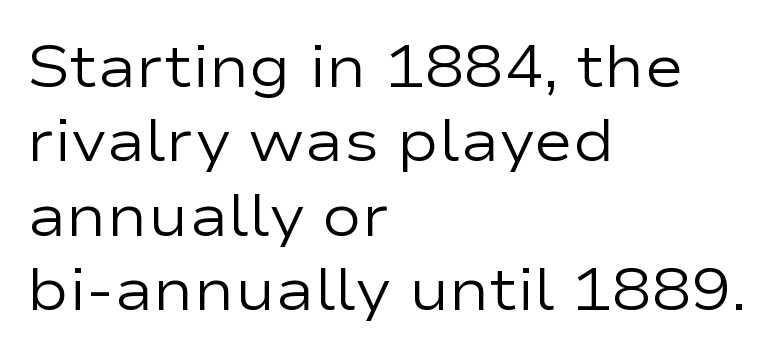
{"serif": "no", "italic": "no", "bold": "no", "weight": "regular", "width": "wide", "stroke_contrast": "low", "x_height": "medium", "monospaced": "no", "underline": "no", "align": "left", "line_spacing": "normal", "line_spacing_ratio": 1.26, "letter_spacing": "normal", "letter_spacing_em": 0.0, "glyph_px": 59}
